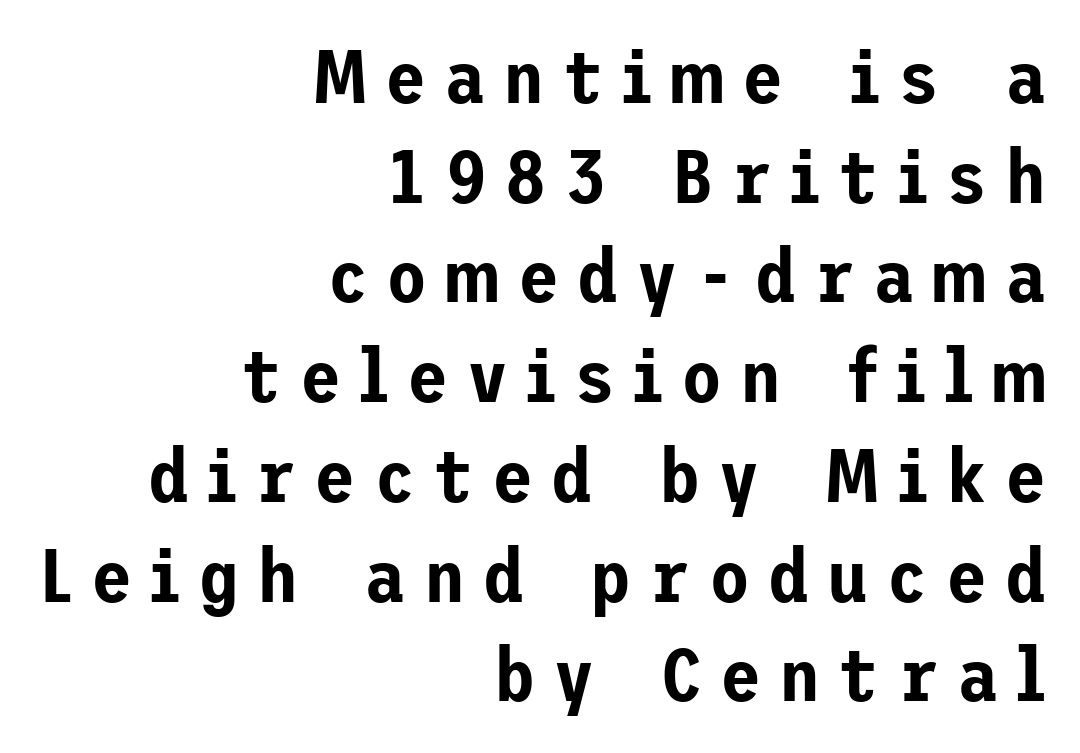
{"serif": "no", "italic": "no", "width": "normal", "stroke_contrast": "low", "x_height": "medium", "underline": "no", "align": "right", "line_spacing": "normal", "line_spacing_ratio": 1.33, "letter_spacing": "wide", "letter_spacing_em": 0.24, "glyph_px": 75}
